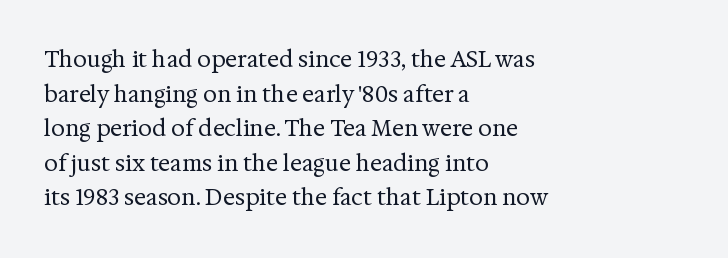
Q: Is the text bold? A: No.
Q: Is the text italic (slanted)? A: No, it is upright.
Q: Is the text underlined? A: No.
Q: How is the paragraph aligned? A: Left-aligned.
Q: Is the spacing between letters normal or unusually wide? A: Normal.
Q: Is the spacing between lines tight, normal or loose? A: Normal.
